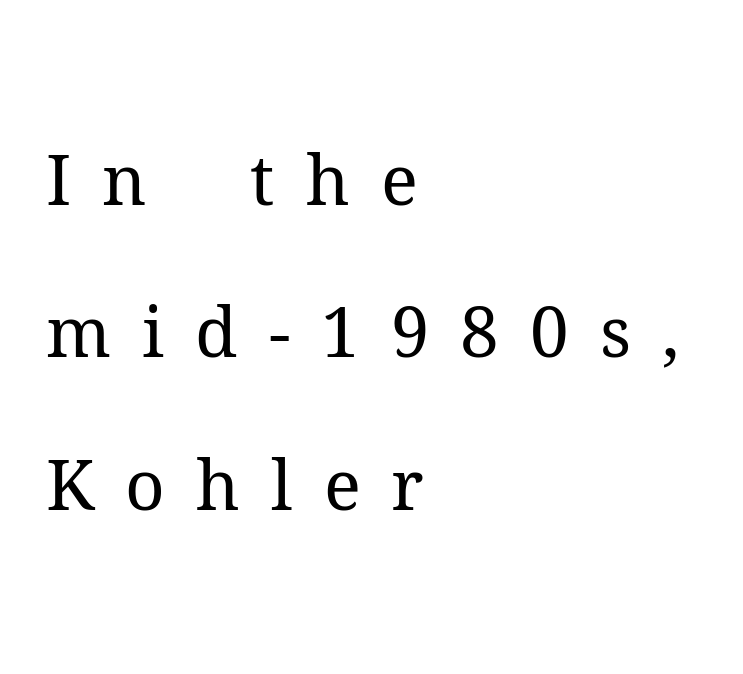
{"serif": "yes", "italic": "no", "bold": "no", "weight": "regular", "width": "normal", "stroke_contrast": "medium", "x_height": "medium", "monospaced": "no", "underline": "no", "align": "left", "line_spacing": "loose", "line_spacing_ratio": 2.21, "letter_spacing": "wide", "letter_spacing_em": 0.45, "glyph_px": 69}
